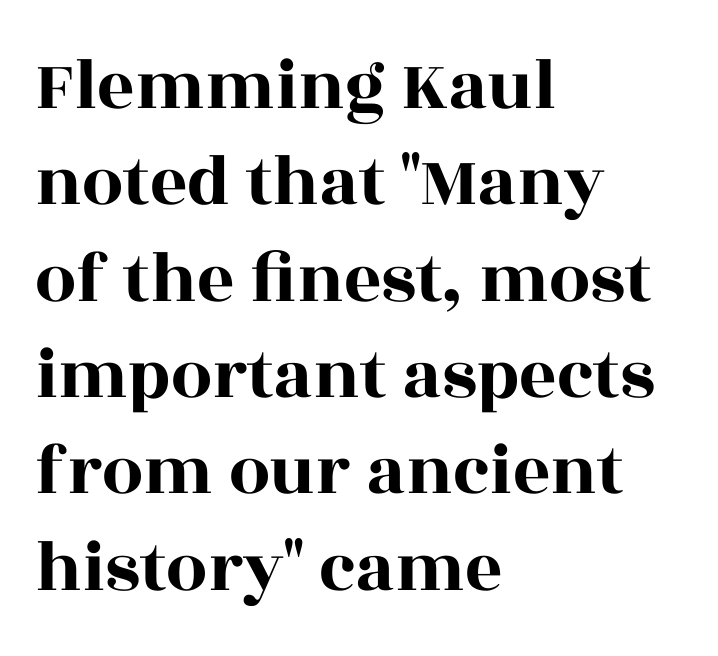
The image shows 73 px wide serif type, upright; set left-aligned, normal line spacing (1.32x), normal letter spacing, not underlined; a large x-height.
